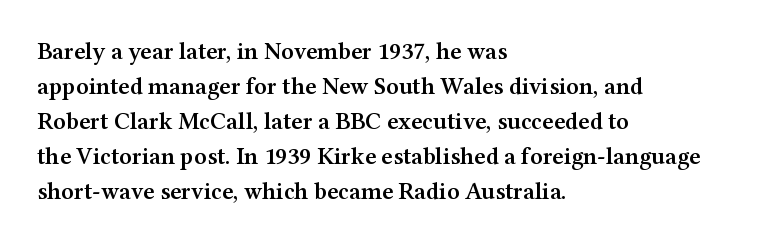
{"italic": "no", "bold": "semi", "underline": "no", "align": "left", "line_spacing": "normal", "line_spacing_ratio": 1.46, "letter_spacing": "normal", "letter_spacing_em": 0.0, "glyph_px": 24}
